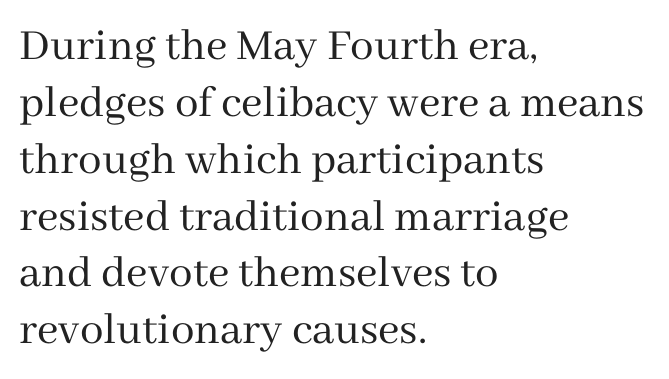
The image shows 47 px regular-weight serif type, upright; set left-aligned, line spacing 1.21x, normal letter spacing, not underlined; medium stroke contrast and a medium x-height.
